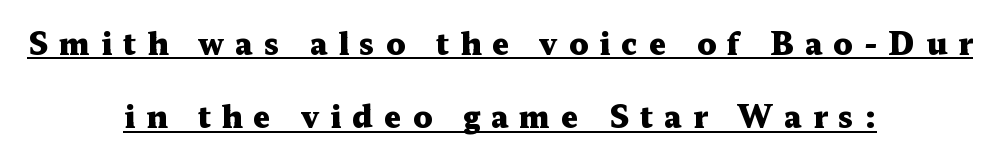
Q: Is the text bold? A: Yes.
Q: Is the text italic (slanted)? A: No, it is upright.
Q: Is the typeface a serif or a sans-serif typeface? A: Serif.
Q: Is the text underlined? A: Yes.
Q: How is the paragraph aligned? A: Centered.
Q: Is the spacing between letters normal or unusually wide? A: Unusually wide.
Q: Is the spacing between lines tight, normal or loose? A: Loose.
Q: Width (condensed, normal, or wide)? A: Wide.
Q: Stroke contrast? A: Medium.
Q: x-height? A: Medium.
Q: Monospaced? A: No.
